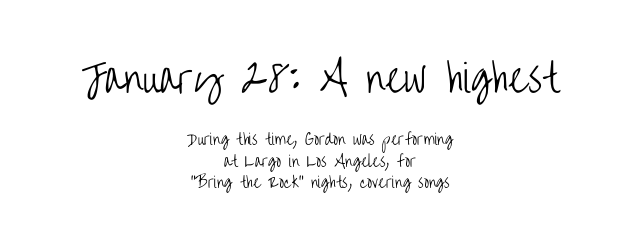
Each letter keeps its own natural width here, so spacing adapts to shape. The more generous point size was reserved for the upper chunk. Designer's note — italics off, roman on. Line spacing here is normal. The strokes are not fattened; the text isn't bold.
